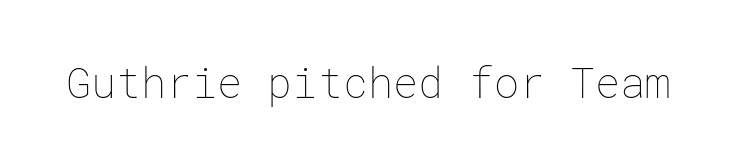
The image shows 42 px thin type, upright; set normal letter spacing, not underlined; low stroke contrast and a medium x-height.
